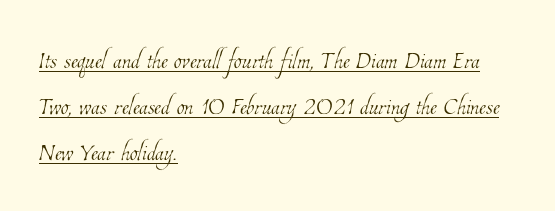
Q: Is the text bold? A: No.
Q: Is the text underlined? A: Yes.
Q: How is the paragraph aligned? A: Left-aligned.
Q: Is the spacing between letters normal or unusually wide? A: Normal.
Q: Is the spacing between lines tight, normal or loose? A: Normal.
Q: Width (condensed, normal, or wide)? A: Condensed.
Q: Stroke contrast? A: Low.
Q: x-height? A: Medium.
Q: Monospaced? A: No.
